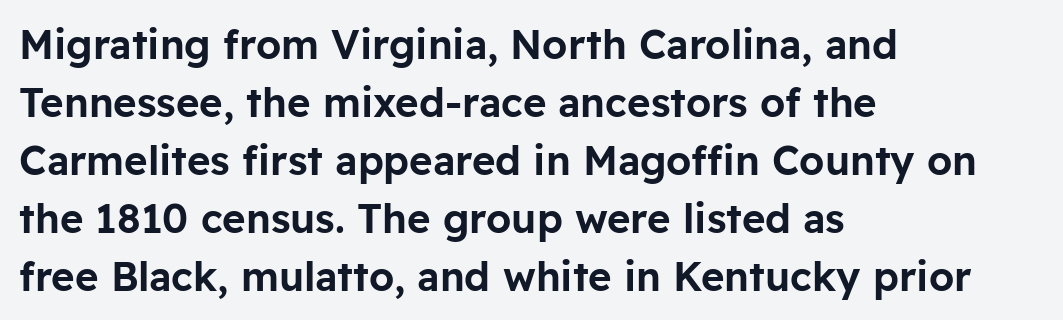
Each word holds together tightly as a unit, with standard inter-letter gaps. The face used here is a sans, in the tradition of grotesques and geometrics. Think of a printed novel: that variable character pitch is what you see here. The space directly below the letters is spotless. Every stem runs plumb, perpendicular to the baseline. Summary of vertical rhythm: regular, with standard interline spacing.
